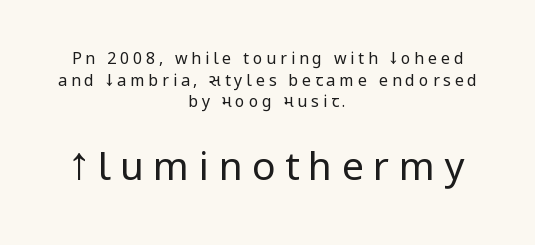
Top chunk: small. Bottom chunk: large. Do the characters align in a grid? No, the font is proportional. No chunkiness to these letters — they're not bold. Beneath every word, the page is bare. Look at the bottom of the vertical strokes: they stop flat, with no serifs. The space between consecutive lines is moderate.
